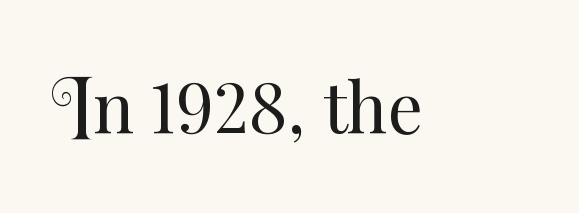
The image shows 69 px regular-weight type, upright; set normal letter spacing, not underlined; medium stroke contrast and a small x-height.
